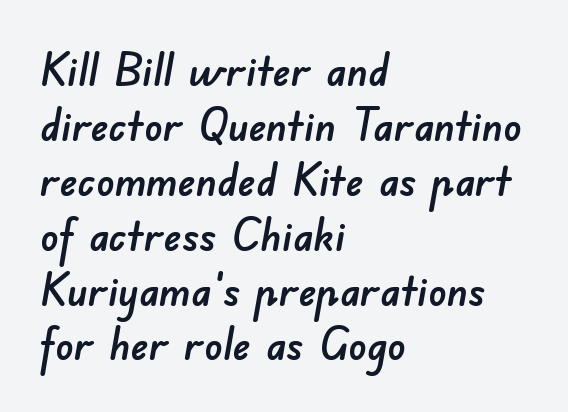
{"serif": "no", "width": "normal", "stroke_contrast": "low", "x_height": "small", "monospaced": "no", "underline": "no", "align": "left", "line_spacing_ratio": 1.22, "letter_spacing": "normal", "letter_spacing_em": 0.0, "glyph_px": 45}
